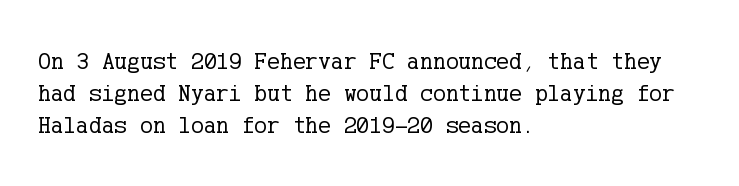
A bare baseline throughout the passage. Does the lettering tilt? It doesn't — this is upright. Leftover space on each line is placed entirely after the last word. Regarding leading, the lines here are spaced in the standard way. Inter-character spacing is left at the font's built-in metrics. Compared with a typical body face, this is equally light or lighter still.
